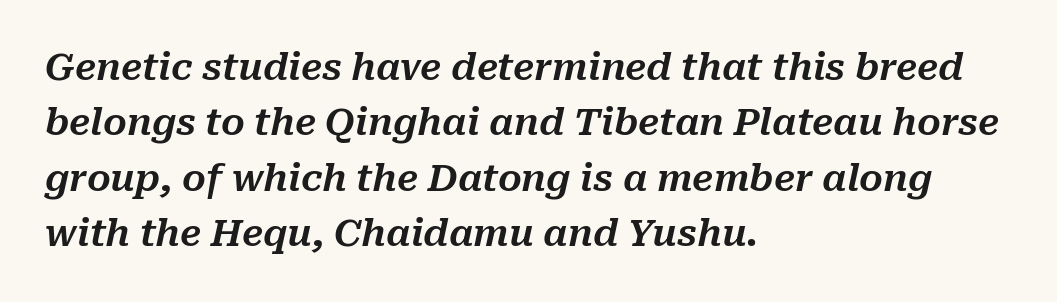
Q: Is the text italic (slanted)? A: Yes, it leans right by about 10 degrees.
Q: Is the text underlined? A: No.
Q: How is the paragraph aligned? A: Left-aligned.
Q: Is the spacing between letters normal or unusually wide? A: Normal.
Q: Is the spacing between lines tight, normal or loose? A: Normal.
Q: Width (condensed, normal, or wide)? A: Normal.
Q: Stroke contrast? A: Medium.
Q: x-height? A: Medium.
Q: Monospaced? A: No.
